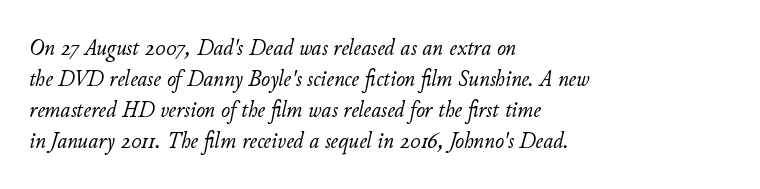
Q: Is the text bold? A: No.
Q: Is the text italic (slanted)? A: Yes, it leans right by about 11 degrees.
Q: Is the text underlined? A: No.
Q: How is the paragraph aligned? A: Left-aligned.
Q: Is the spacing between letters normal or unusually wide? A: Normal.
Q: Is the spacing between lines tight, normal or loose? A: Normal.
